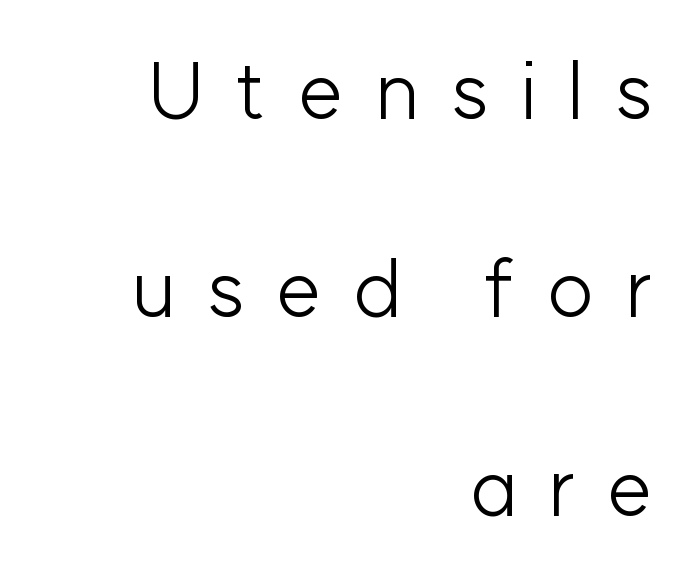
{"serif": "no", "italic": "no", "bold": "no", "weight": "light", "width": "normal", "stroke_contrast": "low", "x_height": "medium", "monospaced": "no", "underline": "no", "align": "right", "line_spacing": "loose", "line_spacing_ratio": 2.48, "letter_spacing": "wide", "letter_spacing_em": 0.39, "glyph_px": 80}
